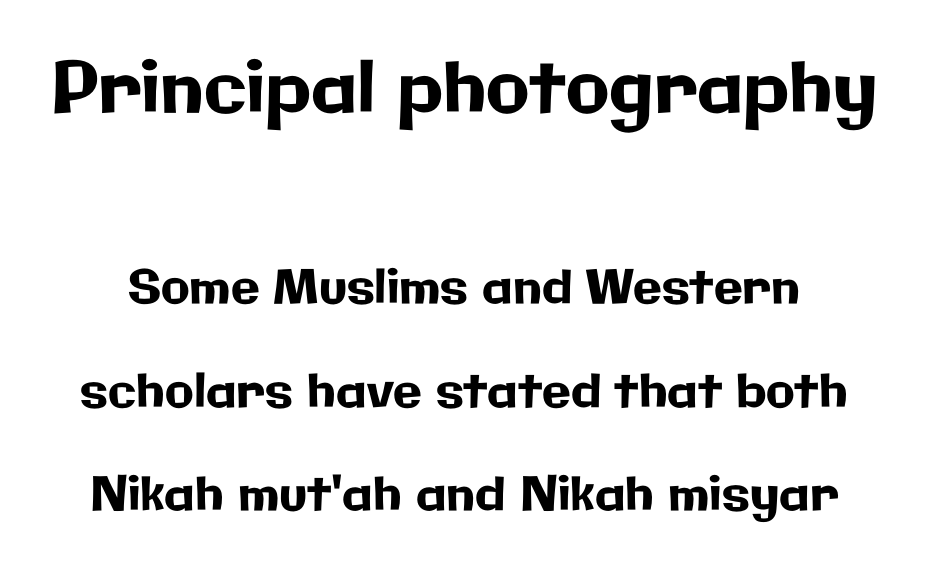
The image shows 71 px sans-serif type, upright; set loose line spacing (2.21x), normal letter spacing, not underlined; the first (top) block is 1.51x larger; low stroke contrast and a medium x-height.
